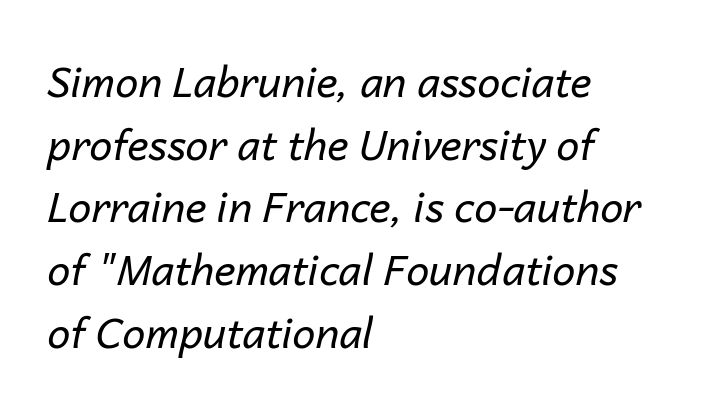
Q: Is the text bold? A: No.
Q: Is the text italic (slanted)? A: Yes, it leans right by about 14 degrees.
Q: Is the text underlined? A: No.
Q: How is the paragraph aligned? A: Left-aligned.
Q: Is the spacing between letters normal or unusually wide? A: Normal.
Q: Is the spacing between lines tight, normal or loose? A: Normal.
Q: Width (condensed, normal, or wide)? A: Normal.
Q: Stroke contrast? A: Low.
Q: x-height? A: Medium.
Q: Monospaced? A: No.
